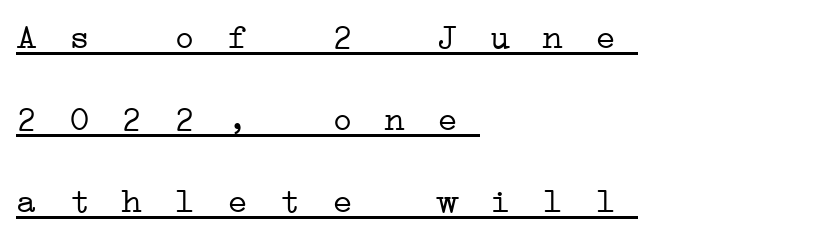
{"serif": "yes", "bold": "no", "weight": "light", "width": "wide", "stroke_contrast": "low", "x_height": "medium", "monospaced": "yes", "underline": "yes", "align": "left", "line_spacing": "loose", "line_spacing_ratio": 2.34, "letter_spacing": "wide", "letter_spacing_em": 0.3, "glyph_px": 35}
